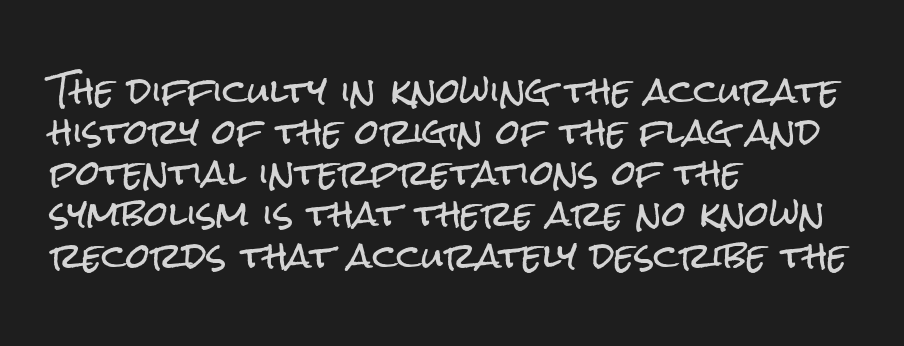
Q: Is the text italic (slanted)? A: No, it is upright.
Q: Is the typeface a serif or a sans-serif typeface? A: Sans-serif.
Q: Is the text underlined? A: No.
Q: How is the paragraph aligned? A: Left-aligned.
Q: Is the spacing between letters normal or unusually wide? A: Normal.
Q: Width (condensed, normal, or wide)? A: Condensed.
Q: Stroke contrast? A: Low.
Q: x-height? A: Medium.
Q: Monospaced? A: No.
